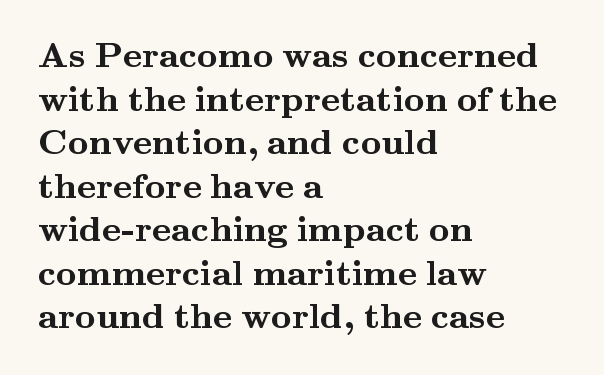
Q: Is the text bold? A: Yes.
Q: Is the text italic (slanted)? A: No, it is upright.
Q: Is the typeface a serif or a sans-serif typeface? A: Serif.
Q: Is the text underlined? A: No.
Q: How is the paragraph aligned? A: Left-aligned.
Q: Is the spacing between letters normal or unusually wide? A: Normal.
Q: Width (condensed, normal, or wide)? A: Wide.
Q: Stroke contrast? A: Medium.
Q: x-height? A: Small.
Q: Monospaced? A: No.
